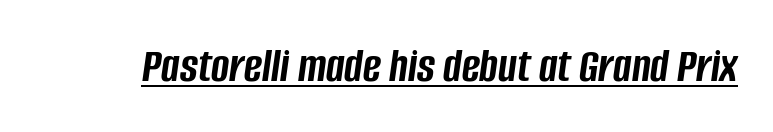
Q: Is the text bold? A: Yes.
Q: Is the text italic (slanted)? A: Yes, it leans right by about 8 degrees.
Q: Is the text underlined? A: Yes.
Q: Is the spacing between letters normal or unusually wide? A: Normal.
Q: Width (condensed, normal, or wide)? A: Condensed.
Q: Stroke contrast? A: Low.
Q: x-height? A: Large.
Q: Monospaced? A: No.
